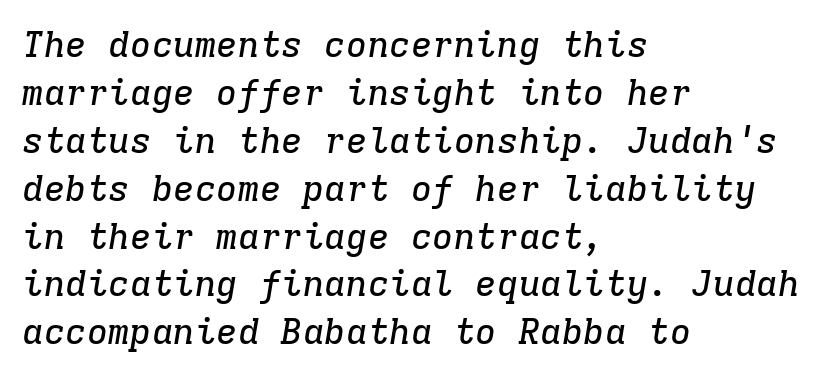
The image shows 36 px serif type, italic (leaning right), monospaced; set left-aligned, normal line spacing (1.33x), normal letter spacing, not underlined; low stroke contrast and a medium x-height.
